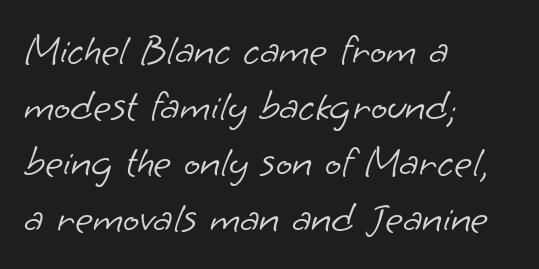
Q: Is the text bold? A: No.
Q: Is the typeface a serif or a sans-serif typeface? A: Sans-serif.
Q: Is the text underlined? A: No.
Q: How is the paragraph aligned? A: Left-aligned.
Q: Is the spacing between letters normal or unusually wide? A: Normal.
Q: Is the spacing between lines tight, normal or loose? A: Normal.
Q: Width (condensed, normal, or wide)? A: Normal.
Q: Stroke contrast? A: Low.
Q: x-height? A: Small.
Q: Monospaced? A: No.
